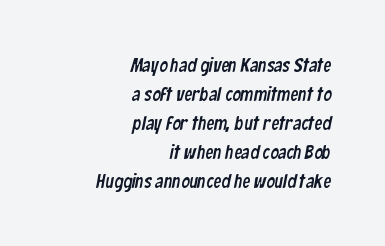
The lines are quadded right. Does the leading feel generous? No, just average. Letter spacing: default. Each row of text sits above clean, open space.
